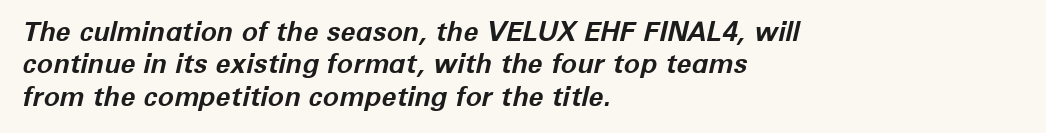
The setting favours the left margin, as ordinary paragraphs usually do. Students, this is bold: see how much ink each stroke carries. Students, note that the glyphs here touch the page at normal intervals. Every character sits at an angle, as italics do. The passage shown is not underscored anywhere.
